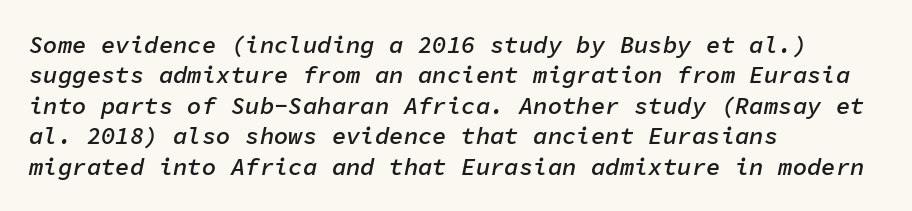
Layout note: lines flush left. Descenders hang freely into open space. Characters are canted at an angle relative to the baseline's perpendicular. Glyph-to-glyph distance matches everyday printed text. The letters are semibold — heavier than regular but short of a full bold.
